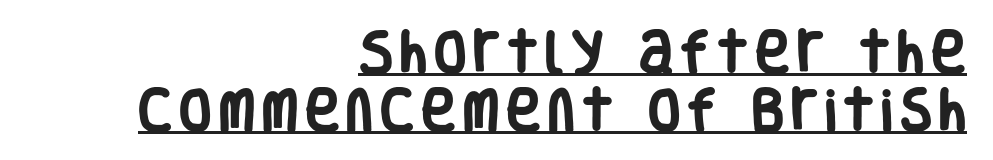
Upright lettering throughout. What kind of face is this? One without serifs — a sans. Is the type bold? Yes — the strokes are clearly thick and heavy. This rendering features underlined lettering.
